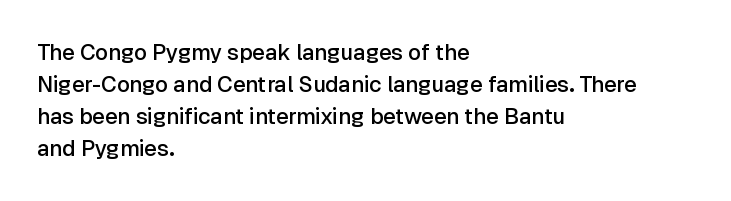
{"italic": "no", "bold": "semi", "underline": "no", "align": "left", "line_spacing": "normal", "line_spacing_ratio": 1.46, "letter_spacing": "normal", "letter_spacing_em": 0.0, "glyph_px": 22}
